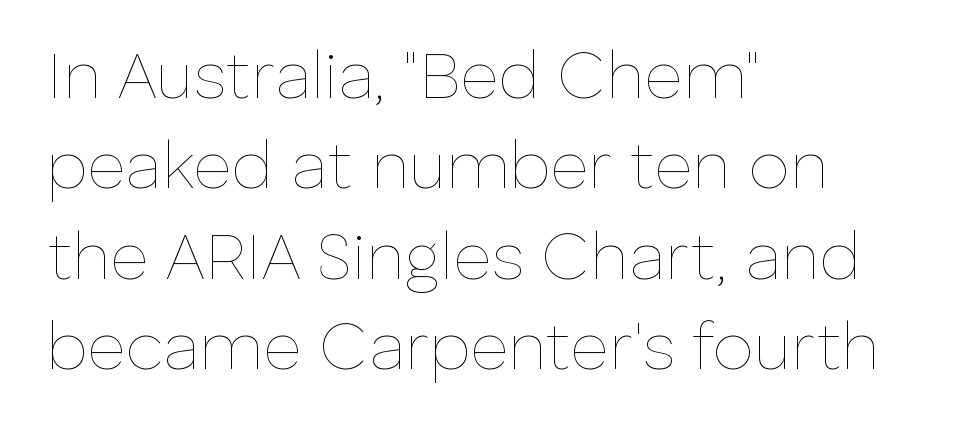
Q: Is the text bold? A: No.
Q: Is the text italic (slanted)? A: No, it is upright.
Q: Is the text underlined? A: No.
Q: How is the paragraph aligned? A: Left-aligned.
Q: Is the spacing between letters normal or unusually wide? A: Normal.
Q: Is the spacing between lines tight, normal or loose? A: Normal.
Q: Width (condensed, normal, or wide)? A: Normal.
Q: Stroke contrast? A: Low.
Q: x-height? A: Medium.
Q: Monospaced? A: No.
